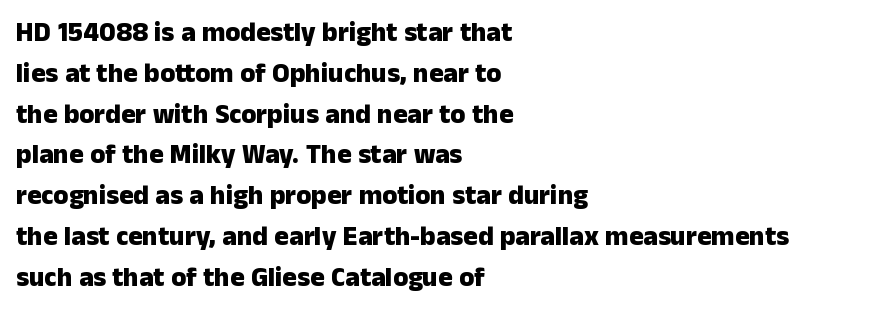
This is the regular roman posture of the typeface. Regarding leading, the lines here are spaced in the standard way. Heft: maximum for text — a bold. The specimen omits any rule beneath the text block's lines.
